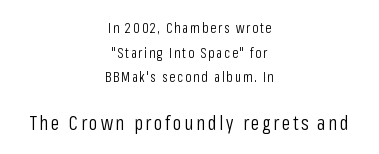
The rag falls on both sides of this text block equally. Quick note: not italic, upright. Scale increases going downward across the two blocks. No word sits above an underline. Stems here are at most as thick as an everyday book face.
